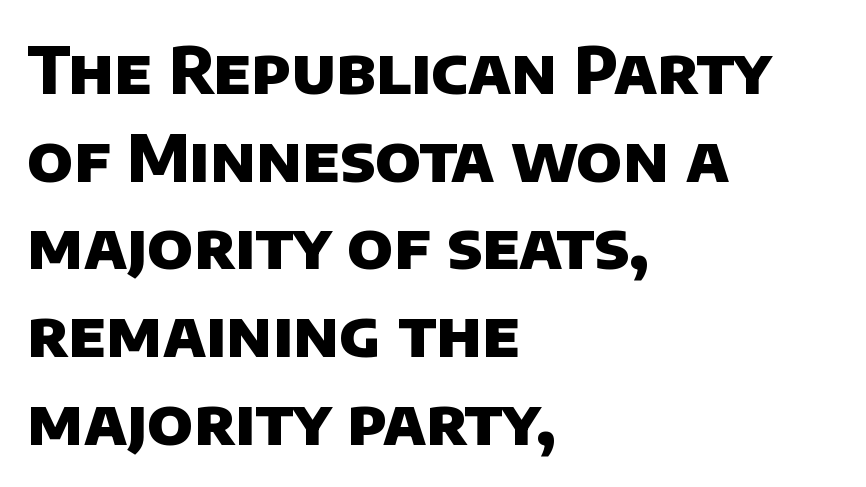
The image shows 65 px heavy sans-serif type; set left-aligned, normal line spacing (1.35x), normal letter spacing, not underlined; low stroke contrast and a large x-height.
